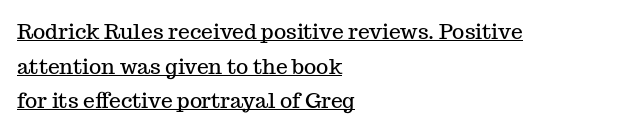
The image shows 21 px text type, upright; set left-aligned, normal line spacing (1.65x), normal letter spacing, underlined.
